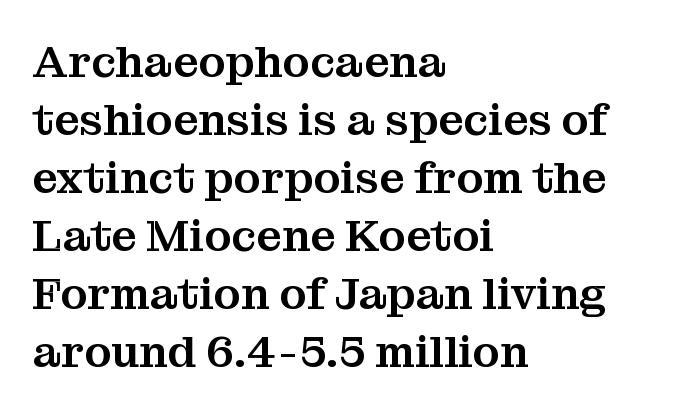
The image shows 45 px serif type, upright; set left-aligned, normal line spacing (1.29x), normal letter spacing, not underlined; medium stroke contrast and a medium x-height.
